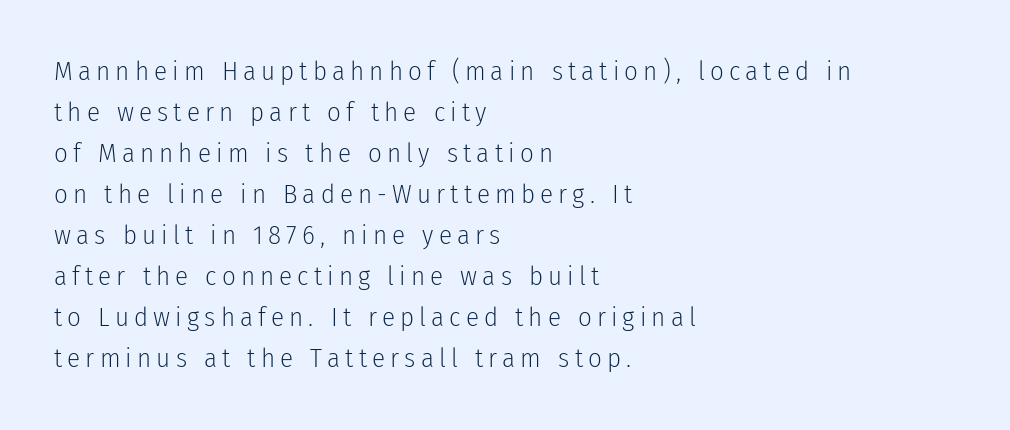
Q: Is the text bold? A: No.
Q: Is the text italic (slanted)? A: No, it is upright.
Q: Is the text underlined? A: No.
Q: How is the paragraph aligned? A: Left-aligned.
Q: Is the spacing between lines tight, normal or loose? A: Normal.
